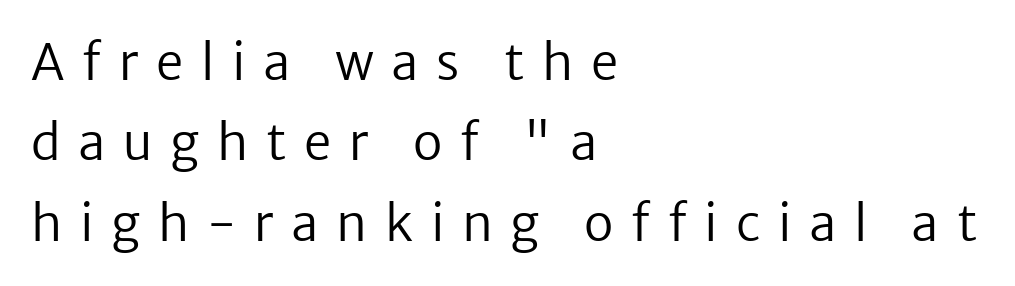
Nothing sits at the stroke ends, so this counts as sans-serif. Each word looks stretched out because of the extra space between its letters. Descenders are the only things crossing below the line. Is there much room between lines? A standard amount, neither cramped nor airy.
